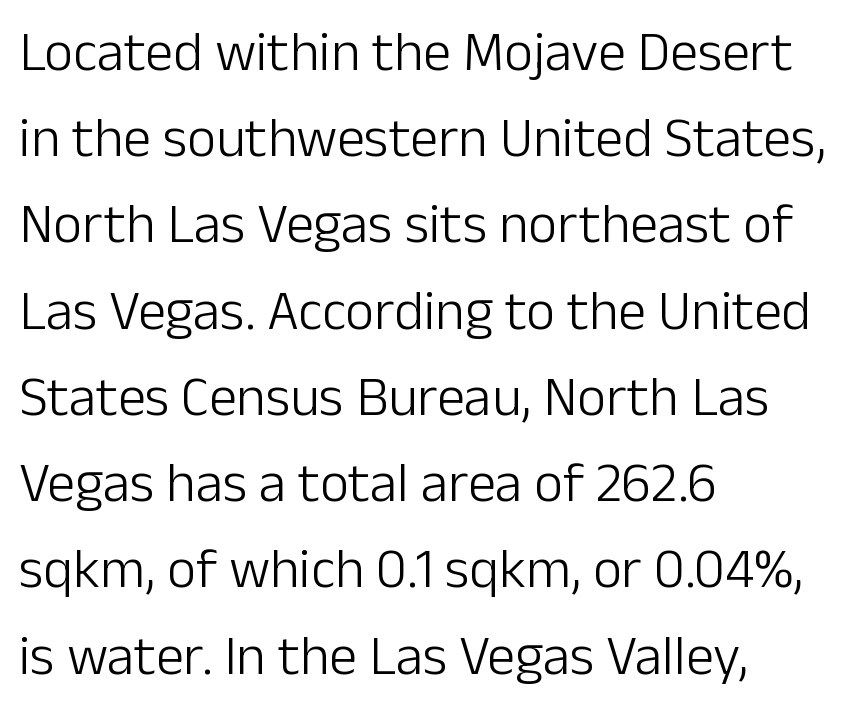
Q: Is the text bold? A: No.
Q: Is the text italic (slanted)? A: No, it is upright.
Q: Is the typeface a serif or a sans-serif typeface? A: Sans-serif.
Q: Is the text underlined? A: No.
Q: How is the paragraph aligned? A: Left-aligned.
Q: Is the spacing between letters normal or unusually wide? A: Normal.
Q: Is the spacing between lines tight, normal or loose? A: Normal.
Q: Width (condensed, normal, or wide)? A: Normal.
Q: Stroke contrast? A: Low.
Q: x-height? A: Medium.
Q: Monospaced? A: No.
